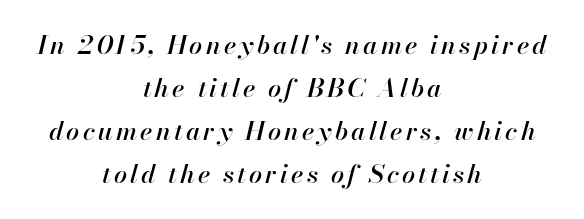
Anything drawn beneath the words? Only blank space. The typography opts for an oblique posture over an upright one. Leftover space on each line is divided equally before and after the words. Does the leading feel generous? No, just average.
